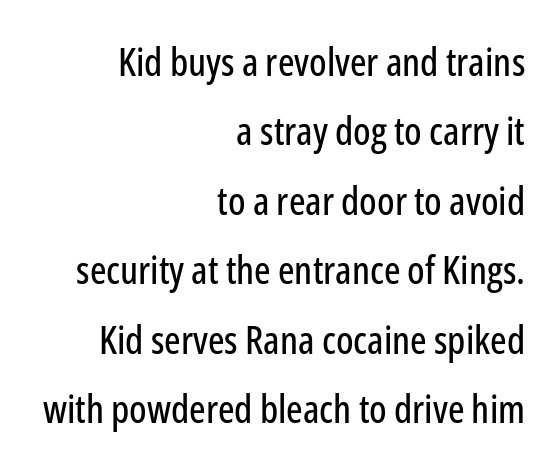
{"serif": "no", "italic": "no", "width": "condensed", "stroke_contrast": "low", "x_height": "medium", "monospaced": "no", "underline": "no", "align": "right", "line_spacing_ratio": 1.78, "letter_spacing": "normal", "letter_spacing_em": 0.0, "glyph_px": 39}
